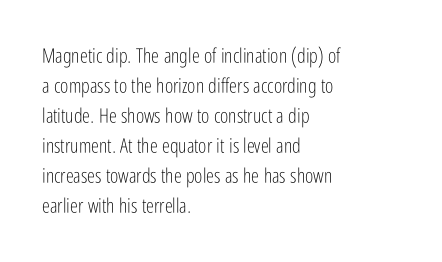
{"italic": "no", "bold": "no", "underline": "no", "align": "left", "line_spacing": "normal", "line_spacing_ratio": 1.5, "letter_spacing": "normal", "letter_spacing_em": 0.0, "glyph_px": 20}
